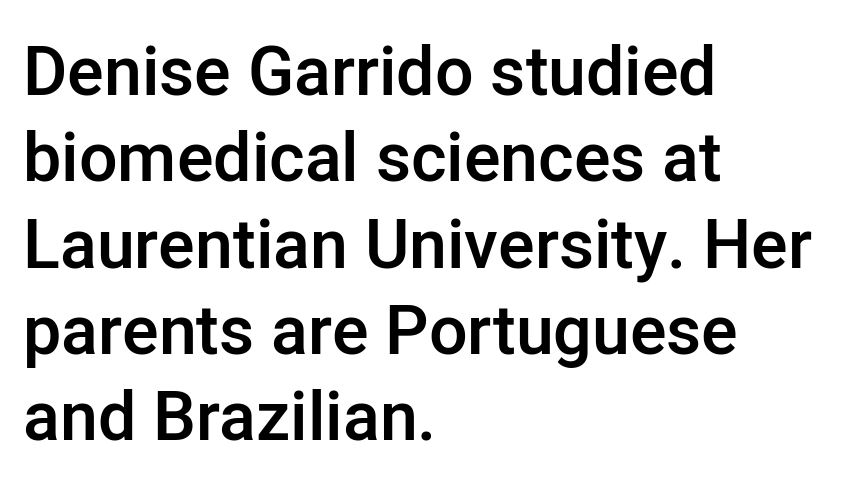
{"serif": "no", "italic": "no", "bold": "semi", "weight": "semibold", "width": "normal", "stroke_contrast": "low", "x_height": "medium", "monospaced": "no", "underline": "no", "align": "left", "line_spacing": "normal", "line_spacing_ratio": 1.27, "letter_spacing": "normal", "letter_spacing_em": 0.0, "glyph_px": 68}
